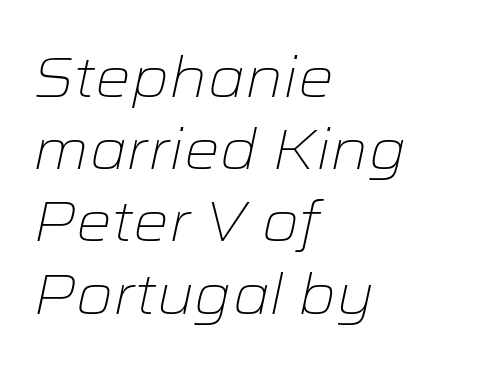
The passage shown is not bold in any degree. If you measured baseline to baseline, you'd find a middling distance. The letterforms sit shoulder to shoulder at normal distance. The compositor pushed each line to the left boundary.
